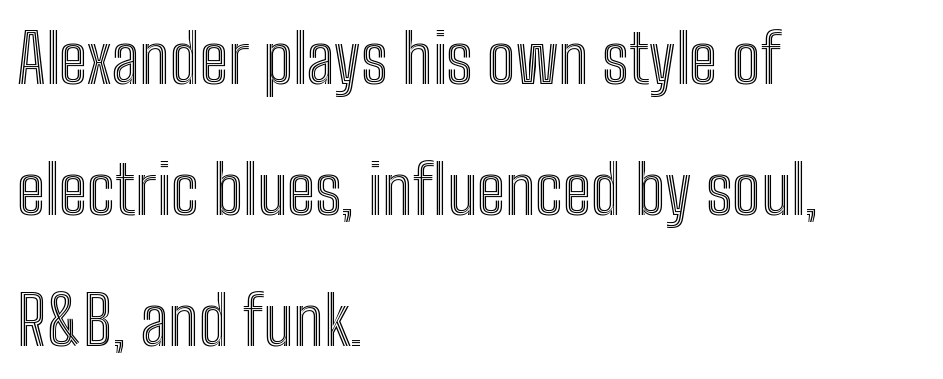
Q: Is the text italic (slanted)? A: No, it is upright.
Q: Is the text underlined? A: No.
Q: How is the paragraph aligned? A: Left-aligned.
Q: Is the spacing between letters normal or unusually wide? A: Normal.
Q: Is the spacing between lines tight, normal or loose? A: Loose.
Q: Width (condensed, normal, or wide)? A: Condensed.
Q: x-height? A: Medium.
Q: Monospaced? A: No.
